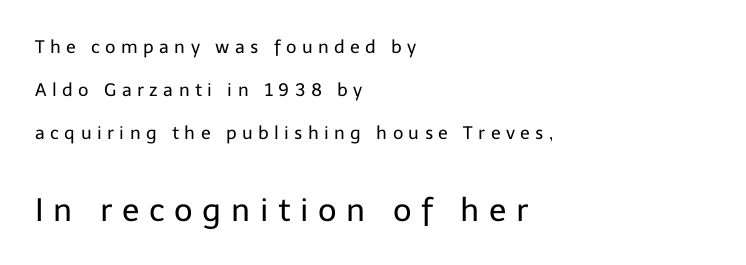
One glance says open: line gaps are wider than usual. The lettering holds an erect, upright posture throughout. Has an underline been added? It has not. Weight: in the light-to-regular range.
